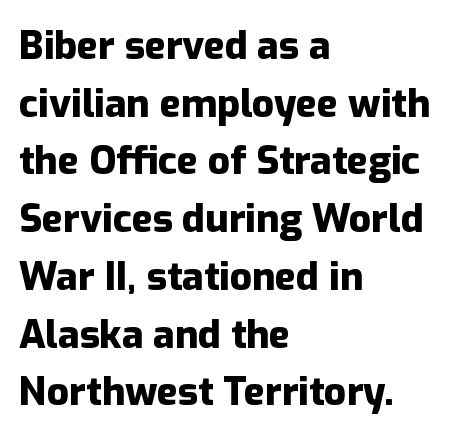
Q: Is the text bold? A: Yes.
Q: Is the text italic (slanted)? A: No, it is upright.
Q: Is the typeface a serif or a sans-serif typeface? A: Sans-serif.
Q: Is the text underlined? A: No.
Q: How is the paragraph aligned? A: Left-aligned.
Q: Is the spacing between letters normal or unusually wide? A: Normal.
Q: Is the spacing between lines tight, normal or loose? A: Normal.
Q: Width (condensed, normal, or wide)? A: Normal.
Q: Stroke contrast? A: Low.
Q: x-height? A: Medium.
Q: Monospaced? A: No.
